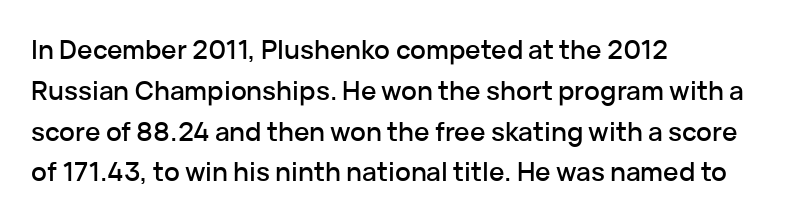
The space between consecutive lines is moderate. This sample uses plain, unmodified letter spacing. Layout note: lines flush left. No italicization has been applied; the sample stays upright. The passage shown is not underscored anywhere.
